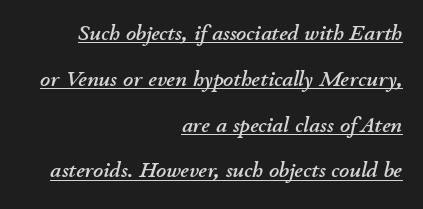
{"italic": "yes", "lean": "right", "slant_degrees": 11, "underline": "yes", "align": "right", "line_spacing": "loose", "line_spacing_ratio": 2.08, "letter_spacing": "normal", "letter_spacing_em": 0.0, "glyph_px": 22}
